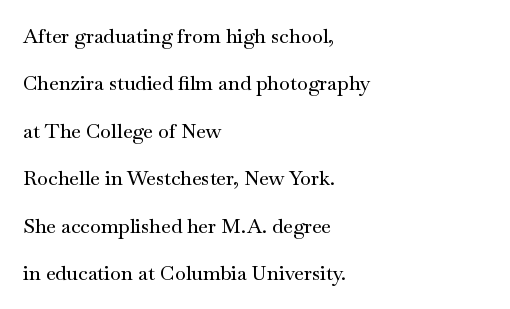
Q: Is the text italic (slanted)? A: No, it is upright.
Q: Is the text underlined? A: No.
Q: How is the paragraph aligned? A: Left-aligned.
Q: Is the spacing between letters normal or unusually wide? A: Normal.
Q: Is the spacing between lines tight, normal or loose? A: Loose.
